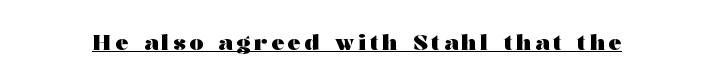
The image shows 22 px bold type, upright; set underlined.
